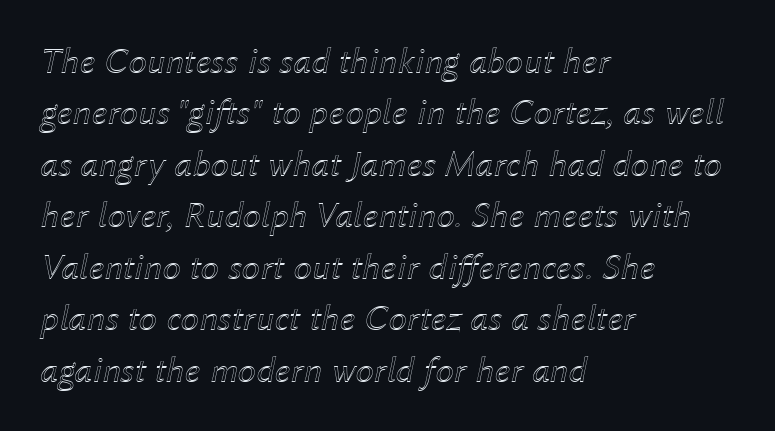
These lines sit exactly where default settings would place them. Students, note that the glyphs here touch the page at normal intervals. Visually the block forms a straight wall on the left and a jagged coastline on the right. Underlining? Definitely not there. The rendering applies a slant to the glyphs.
